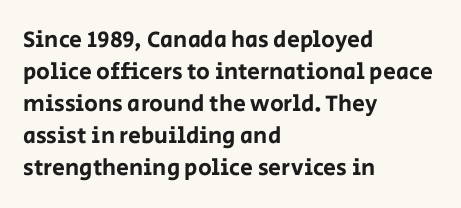
{"italic": "no", "underline": "no", "align": "left", "line_spacing": "normal", "line_spacing_ratio": 1.39, "letter_spacing": "normal", "letter_spacing_em": 0.0, "glyph_px": 23}
